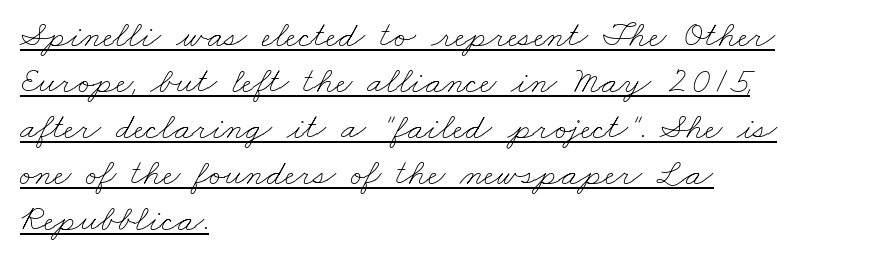
The specimen includes a rule beneath the text block's lines. Note the varied advance widths — an 'i' is clearly narrower than an 'm'. These lines stack with their left ends in a neat column. The passage shown has conventional tracking throughout. The typeface has the unassuming heft of standard copy or less.
